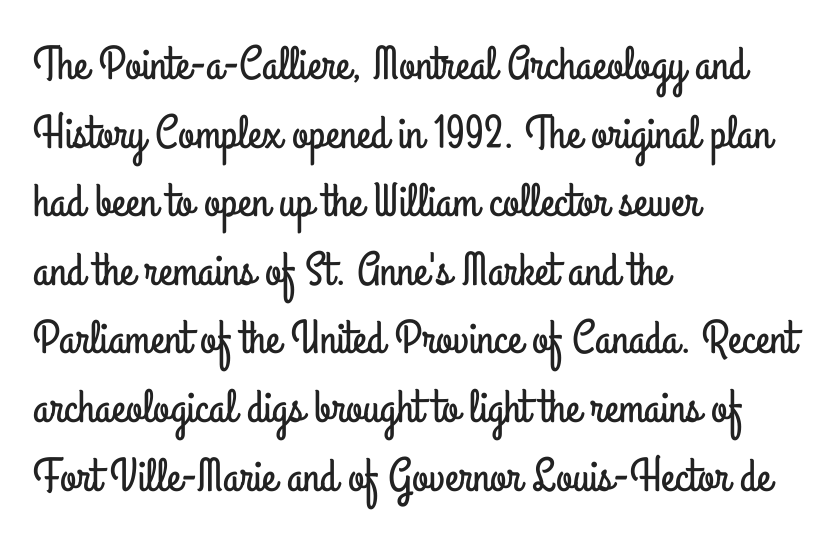
Q: Is the text italic (slanted)? A: No, it is upright.
Q: Is the typeface a serif or a sans-serif typeface? A: Sans-serif.
Q: Is the text underlined? A: No.
Q: How is the paragraph aligned? A: Left-aligned.
Q: Is the spacing between letters normal or unusually wide? A: Normal.
Q: Is the spacing between lines tight, normal or loose? A: Normal.
Q: Width (condensed, normal, or wide)? A: Condensed.
Q: Stroke contrast? A: Low.
Q: x-height? A: Small.
Q: Monospaced? A: No.
